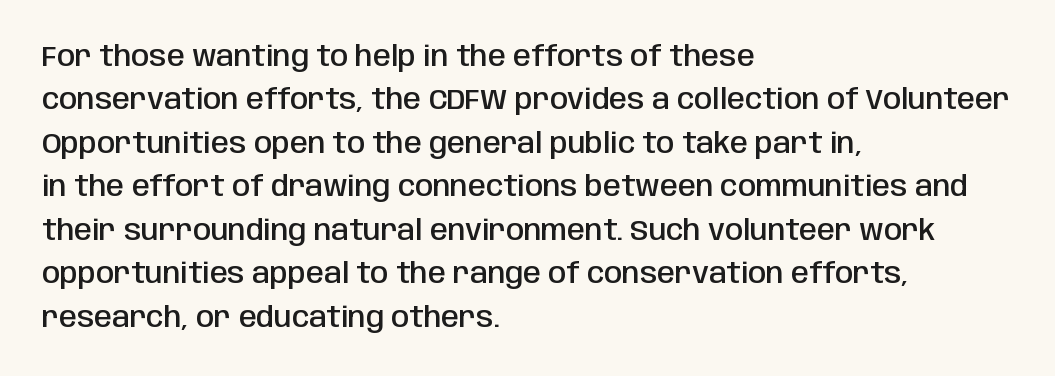
{"serif": "no", "italic": "no", "bold": "semi", "weight": "semibold", "width": "condensed", "stroke_contrast": "low", "x_height": "large", "monospaced": "no", "underline": "no", "align": "left", "line_spacing": "normal", "line_spacing_ratio": 1.5, "letter_spacing": "normal", "letter_spacing_em": 0.0, "glyph_px": 29}
